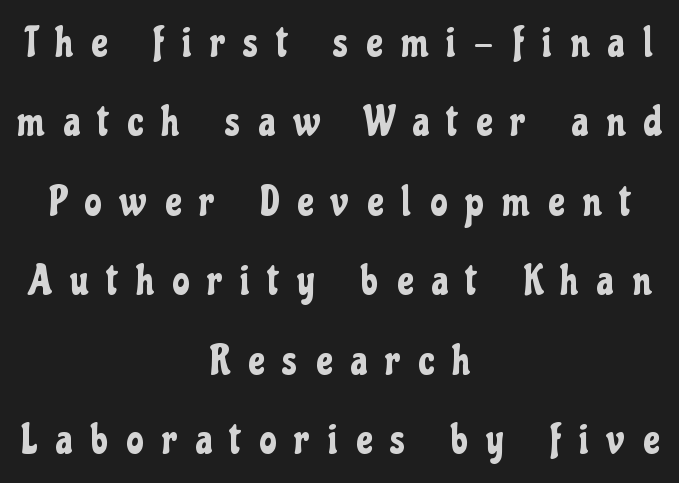
The image shows 42 px condensed sans-serif type, upright; set centered, line spacing 1.89x, unusually wide letter spacing (+0.45 em), not underlined; low stroke contrast and a medium x-height.
